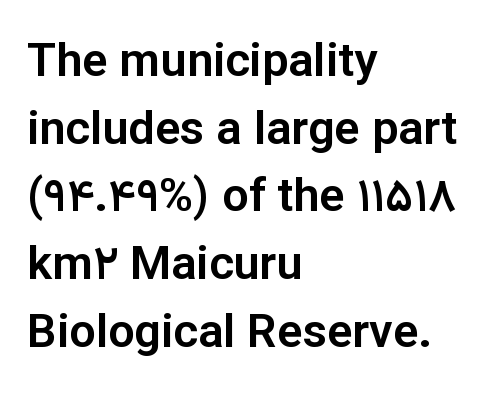
The image shows 47 px sans-serif type, upright; set left-aligned, normal line spacing (1.44x), normal letter spacing, not underlined; low stroke contrast and a medium x-height.
